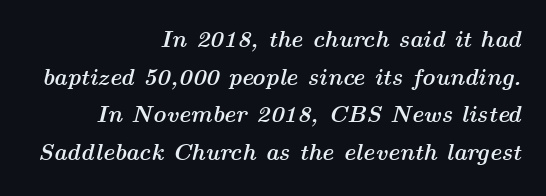
Q: Is the text bold? A: Yes.
Q: Is the text italic (slanted)? A: Yes, it leans right by about 14 degrees.
Q: Is the text underlined? A: No.
Q: How is the paragraph aligned? A: Right-aligned.
Q: Is the spacing between letters normal or unusually wide? A: Normal.
Q: Is the spacing between lines tight, normal or loose? A: Normal.
